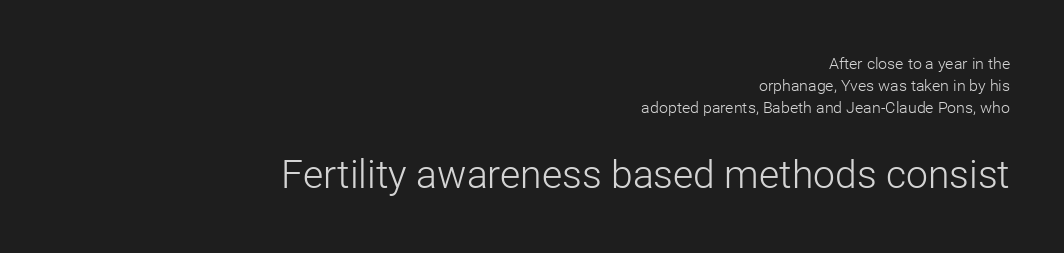
The image shows 39 px light sans-serif type, upright; set right-aligned, normal line spacing (1.38x), normal letter spacing, not underlined; the second (bottom) block is 2.44x larger; low stroke contrast and a medium x-height.
